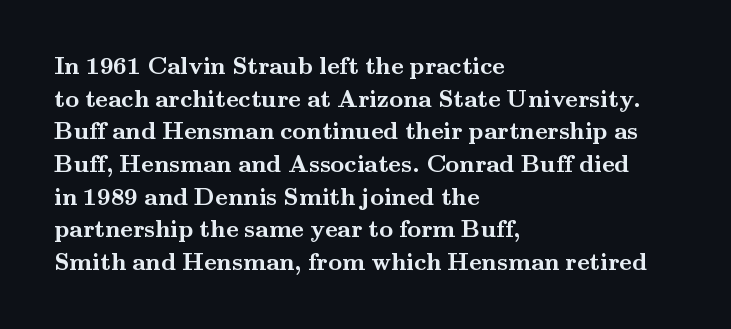
The rendering uses a moderate line-height, typical for paragraphs. The typography opts for an upright posture over an oblique one. Each word holds together tightly as a unit, with standard inter-letter gaps. Left-aligned paragraph, ragged on the right. The sample has been set heavy, in full bold. The string is rendered with underlining switched off.
